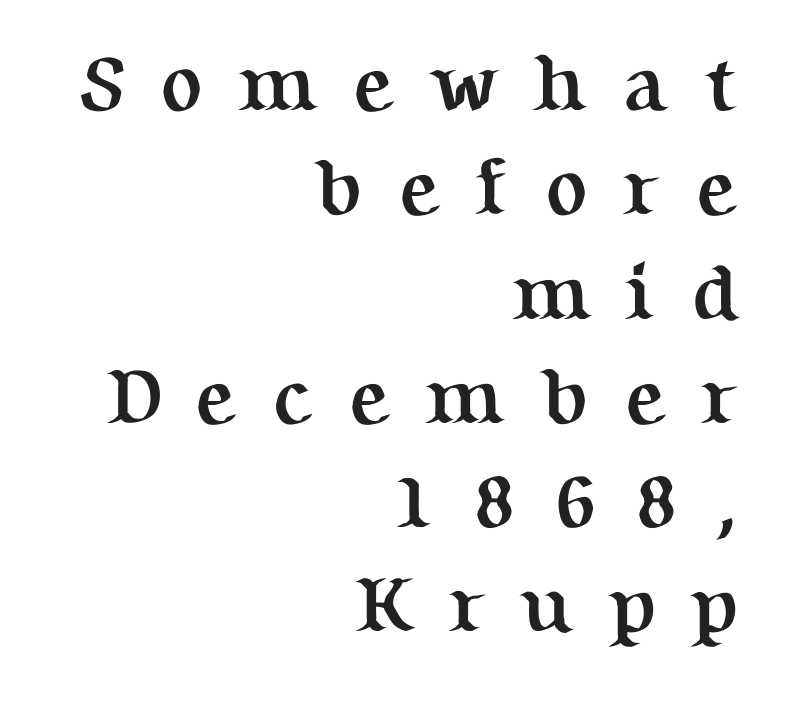
Q: Is the text bold? A: Yes.
Q: Is the text italic (slanted)? A: No, it is upright.
Q: Is the typeface a serif or a sans-serif typeface? A: Serif.
Q: Is the text underlined? A: No.
Q: How is the paragraph aligned? A: Right-aligned.
Q: Is the spacing between letters normal or unusually wide? A: Unusually wide.
Q: Is the spacing between lines tight, normal or loose? A: Normal.
Q: Width (condensed, normal, or wide)? A: Normal.
Q: Stroke contrast? A: Medium.
Q: x-height? A: Medium.
Q: Monospaced? A: No.
